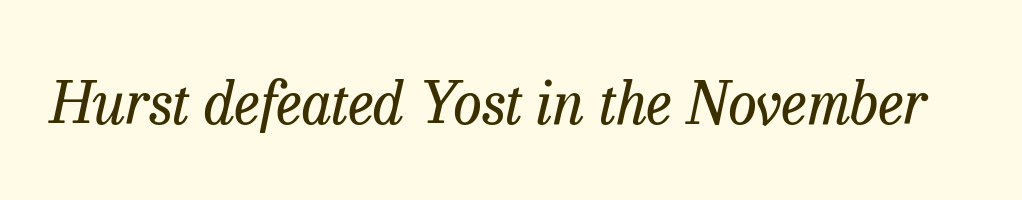
These lines are composed in type with serifs. The passage shown is not underscored anywhere. The letters advance in unequal steps, a hallmark of proportional type. This reads as an unemphasized weight, regular at the heaviest. The rendering keeps characters at their native spacing.
